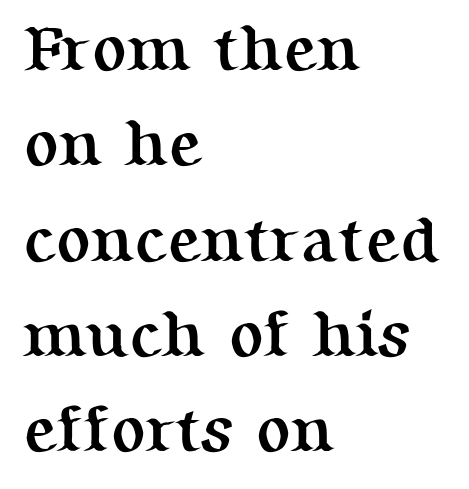
Q: Is the text bold? A: Yes.
Q: Is the text italic (slanted)? A: No, it is upright.
Q: Is the typeface a serif or a sans-serif typeface? A: Serif.
Q: Is the text underlined? A: No.
Q: How is the paragraph aligned? A: Left-aligned.
Q: Is the spacing between letters normal or unusually wide? A: Normal.
Q: Is the spacing between lines tight, normal or loose? A: Normal.
Q: Width (condensed, normal, or wide)? A: Normal.
Q: Stroke contrast? A: Medium.
Q: x-height? A: Medium.
Q: Monospaced? A: No.
